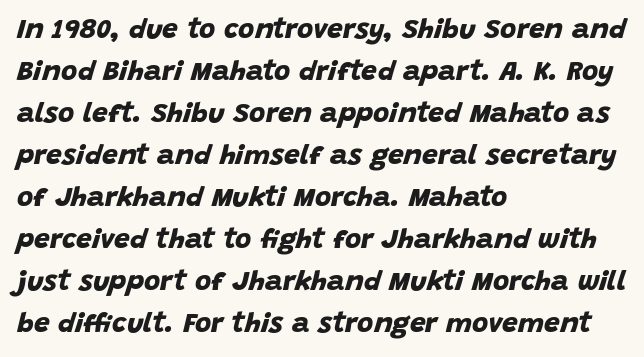
The image shows 28 px bold sans-serif type; set left-aligned, normal line spacing (1.5x), normal letter spacing, not underlined; low stroke contrast and a large x-height.
